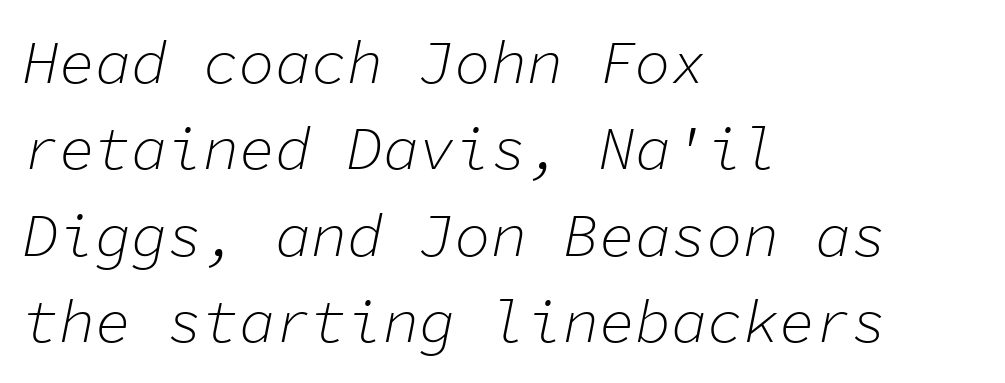
{"italic": "yes", "lean": "right", "slant_degrees": 11, "bold": "no", "weight": "light", "width": "normal", "stroke_contrast": "low", "x_height": "medium", "monospaced": "yes", "underline": "no", "align": "left", "line_spacing": "normal", "line_spacing_ratio": 1.44, "letter_spacing": "normal", "letter_spacing_em": 0.0, "glyph_px": 60}
